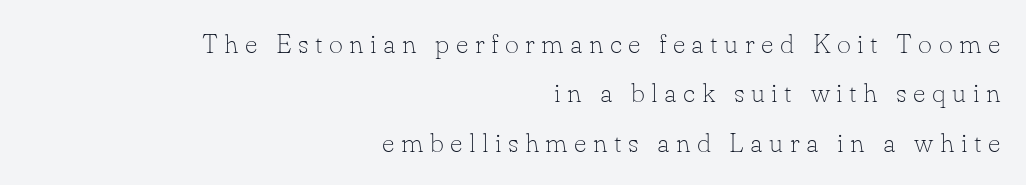
Which margin do the lines hug? The right one — the left edge is uneven. Weight: in the light-to-regular range. Every stem runs plumb, perpendicular to the baseline. No word sits above an underline.
